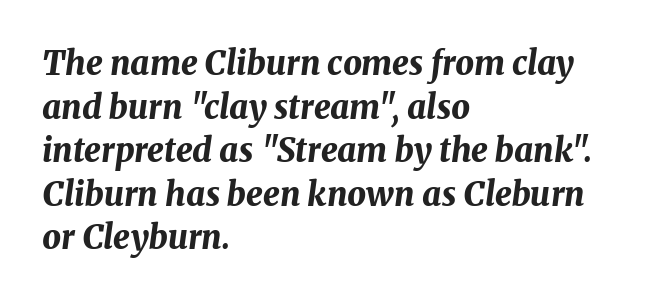
Q: Is the text bold? A: Yes.
Q: Is the text italic (slanted)? A: Yes, it leans right by about 8 degrees.
Q: Is the text underlined? A: No.
Q: How is the paragraph aligned? A: Left-aligned.
Q: Is the spacing between letters normal or unusually wide? A: Normal.
Q: Is the spacing between lines tight, normal or loose? A: Normal.
Q: Width (condensed, normal, or wide)? A: Normal.
Q: Stroke contrast? A: Medium.
Q: x-height? A: Medium.
Q: Monospaced? A: No.
